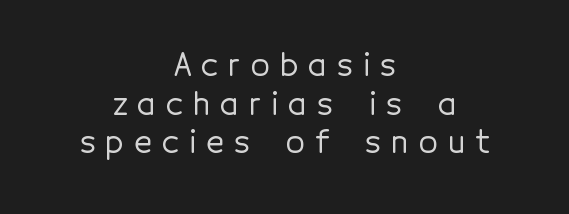
Glyph-to-glyph distance is far greater than everyday printed text. These lines are centered, leaving both edges ragged. Unmarked baselines from the first word to the last. Unlike a traditional serif, this face leaves its strokes unadorned.
